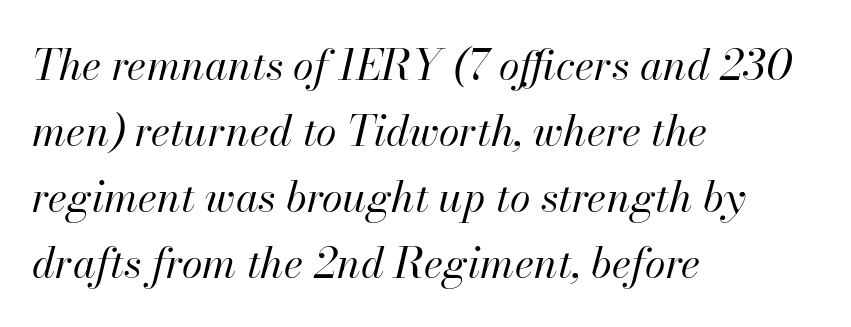
Heft: none added — not bold. Where is the straight margin? On the left. You could not count columns in this text — the font is proportionally spaced. How are the letters spaced? Ordinarily, with no added tracking. The space directly below the letters is spotless.
